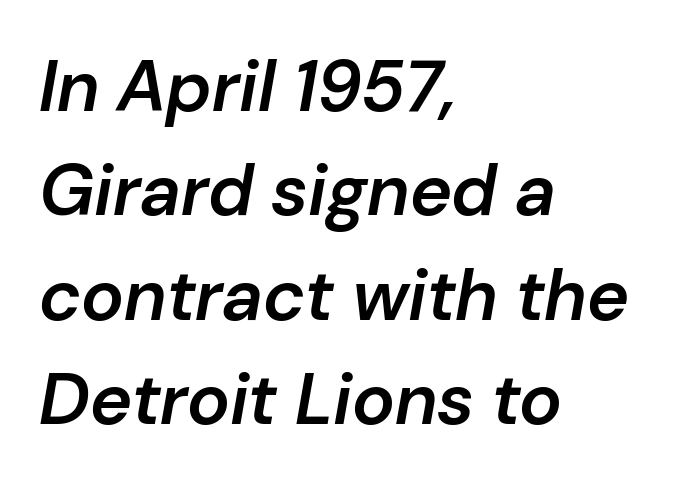
Nothing unusual about the tracking: characters are spaced as the font intends. Words float on clear page, feet unadorned. The font's italic variant was chosen for this text. Compared with a centered layout, this one pins lines to the left instead. Every letter is mildly thick-stroked: semibold rather than bold.
